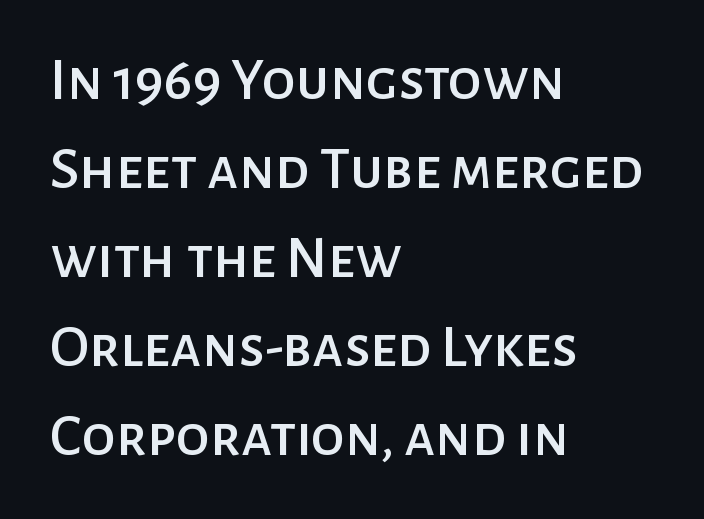
The image shows 61 px sans-serif type, upright; set left-aligned, normal line spacing (1.46x), normal letter spacing, not underlined; low stroke contrast and a medium x-height.
